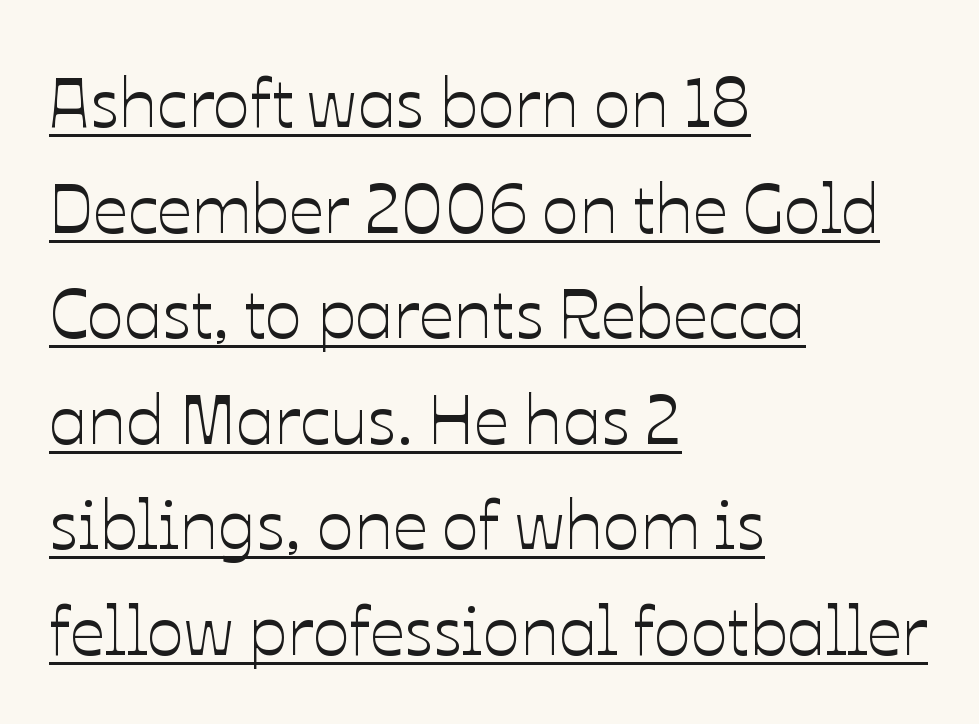
{"italic": "no", "width": "normal", "stroke_contrast": "low", "x_height": "medium", "monospaced": "no", "underline": "yes", "align": "left", "line_spacing": "normal", "line_spacing_ratio": 1.53, "letter_spacing": "normal", "letter_spacing_em": 0.0, "glyph_px": 69}
